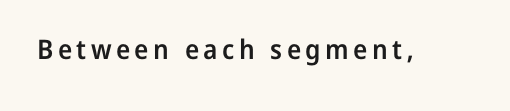
The image shows 27 px text type, upright; set not underlined.
